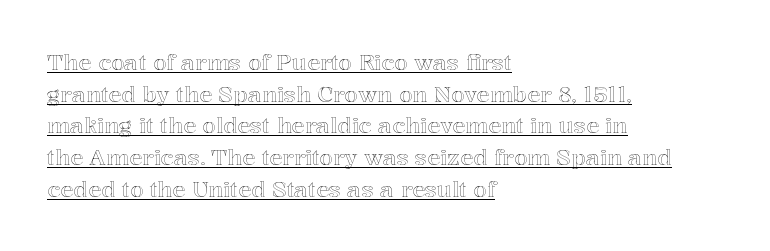
The image shows 22 px text type, upright; set left-aligned, normal line spacing (1.44x), normal letter spacing, underlined.
